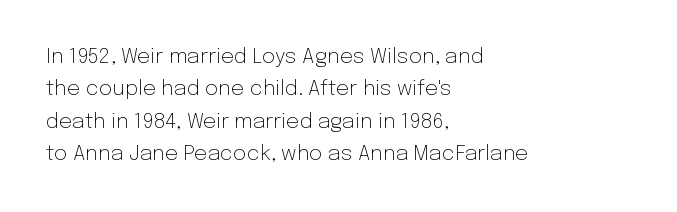
The image shows 21 px text type, upright; set left-aligned, normal line spacing (1.54x), normal letter spacing, not underlined.
